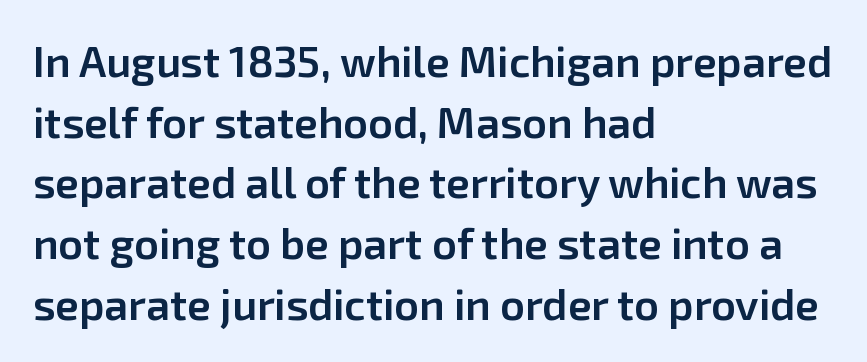
Each row of text sits above clean, open space. The rendering uses a semibold face; strokes are thickened but not to full bold. Nope, no serifs anywhere on these letters. How are the letters spaced? Ordinarily, with no added tracking.
